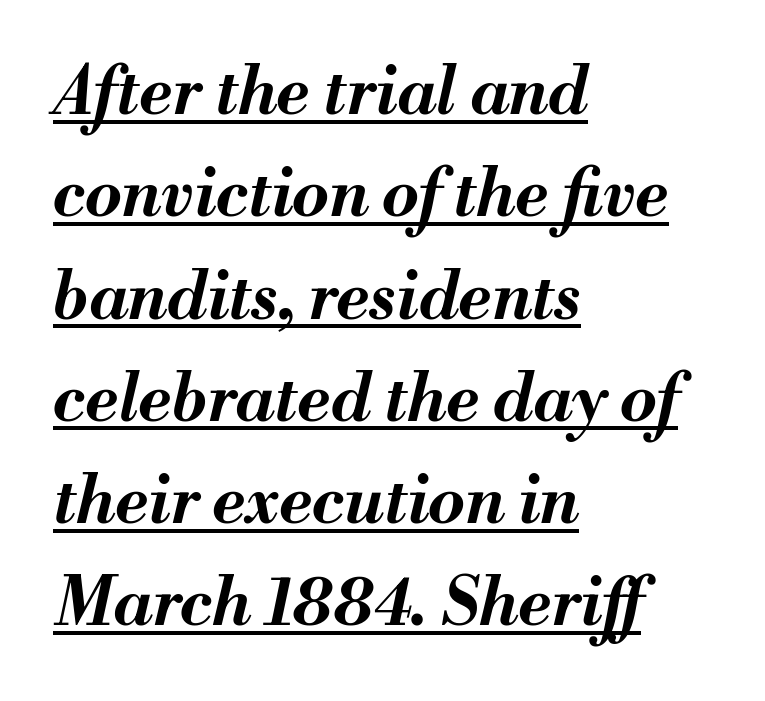
This is oblique type, the kind used for emphasis or titles. Every letter is thick-stroked: bold, no question. Honestly, the underline is the first thing you notice here. This sample uses plain, unmodified letter spacing. Line spacing here is normal. Think of a printed novel: that variable character pitch is what you see here.
